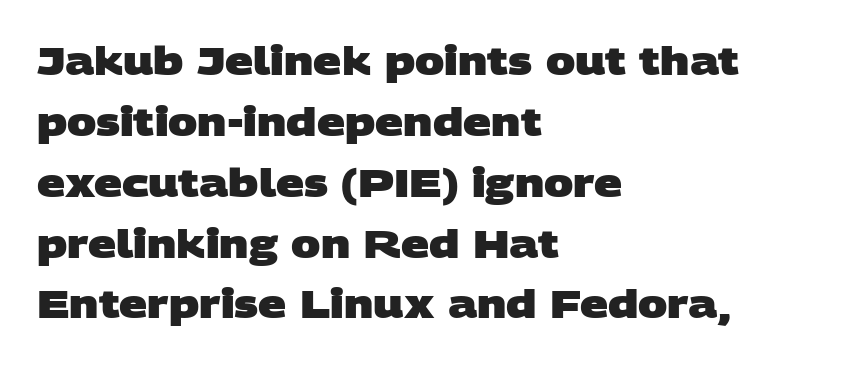
Q: Is the text bold? A: Yes.
Q: Is the typeface a serif or a sans-serif typeface? A: Sans-serif.
Q: Is the text underlined? A: No.
Q: How is the paragraph aligned? A: Left-aligned.
Q: Is the spacing between letters normal or unusually wide? A: Normal.
Q: Is the spacing between lines tight, normal or loose? A: Normal.
Q: Width (condensed, normal, or wide)? A: Wide.
Q: Stroke contrast? A: Low.
Q: x-height? A: Large.
Q: Monospaced? A: No.
